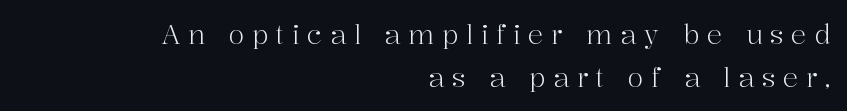
The image shows 26 px text type, upright; set right-aligned, normal line spacing (1.65x), unusually wide letter spacing (+0.29 em), not underlined.
